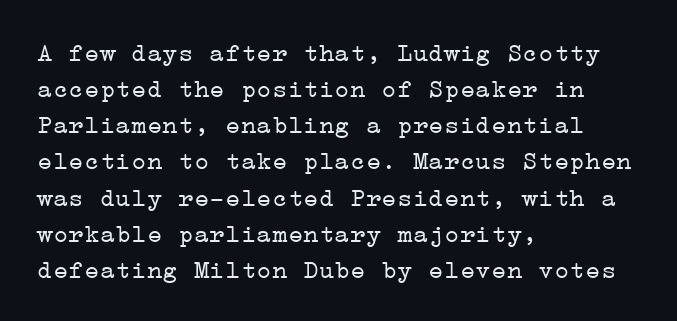
{"italic": "no", "bold": "no", "underline": "no", "align": "left", "line_spacing": "normal", "line_spacing_ratio": 1.39, "letter_spacing": "normal", "letter_spacing_em": 0.0, "glyph_px": 26}
